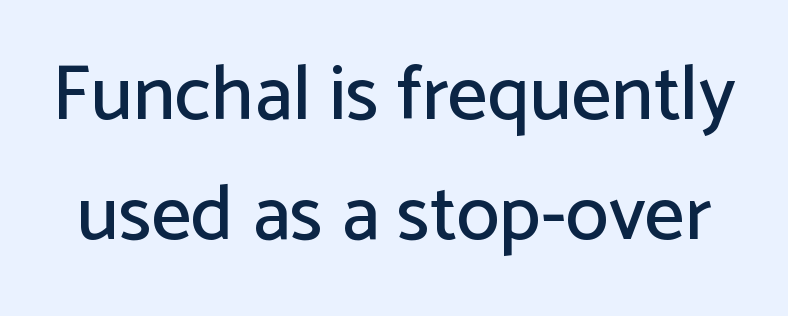
The image shows 78 px sans-serif type, upright; set normal line spacing (1.54x), normal letter spacing, not underlined; low stroke contrast and a medium x-height.
